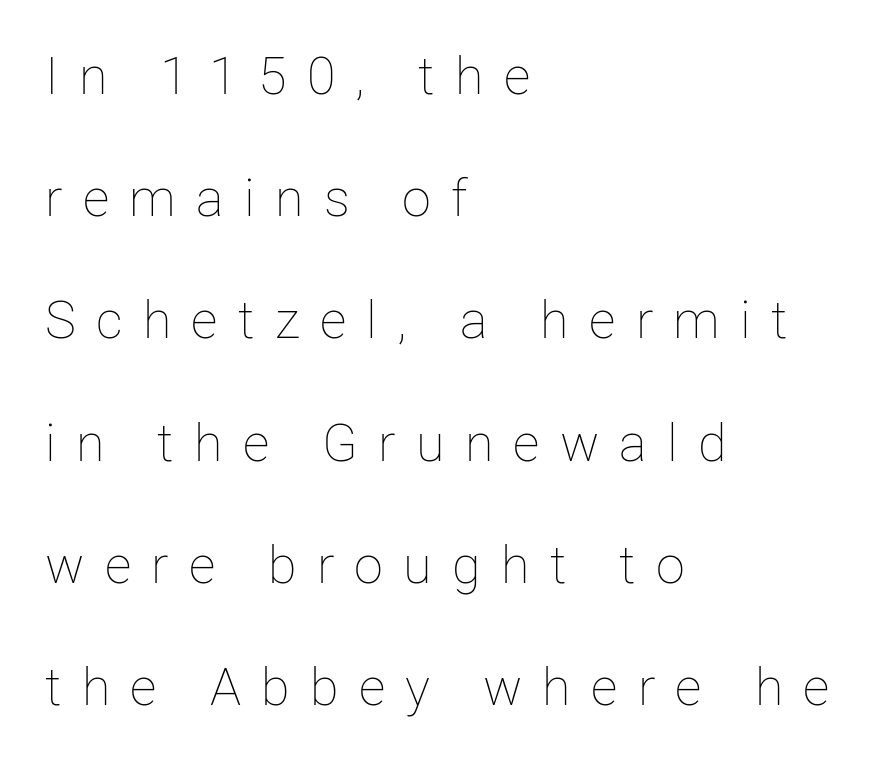
You could only call the tracking loose — the letters float apart. Leading is clearly above the norm, producing a sparse column. Honestly, there is no underline to notice here at all. Leftover space on each line is placed entirely after the last word. These lines are rendered in a variable-pitch font.
